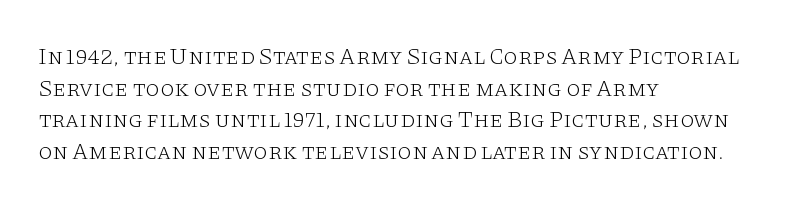
{"italic": "no", "bold": "no", "underline": "no", "align": "left", "line_spacing": "normal", "line_spacing_ratio": 1.37, "letter_spacing": "normal", "letter_spacing_em": 0.0, "glyph_px": 23}
